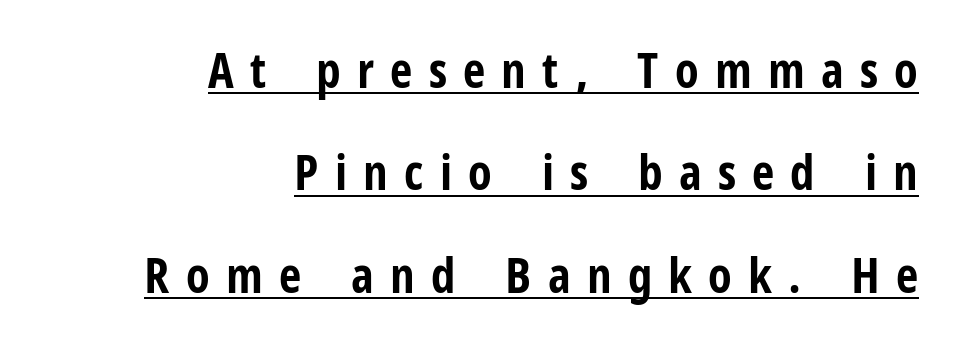
Q: Is the text bold? A: Yes.
Q: Is the text italic (slanted)? A: No, it is upright.
Q: Is the typeface a serif or a sans-serif typeface? A: Sans-serif.
Q: Is the text underlined? A: Yes.
Q: How is the paragraph aligned? A: Right-aligned.
Q: Is the spacing between letters normal or unusually wide? A: Unusually wide.
Q: Is the spacing between lines tight, normal or loose? A: Loose.
Q: Width (condensed, normal, or wide)? A: Condensed.
Q: Stroke contrast? A: Low.
Q: x-height? A: Medium.
Q: Monospaced? A: No.
